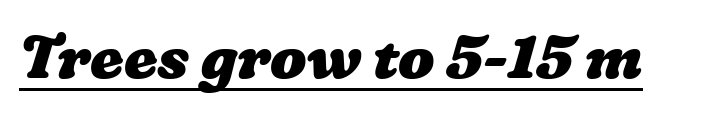
{"bold": "yes", "weight": "heavy", "width": "wide", "stroke_contrast": "low", "x_height": "medium", "monospaced": "no", "underline": "yes", "letter_spacing": "normal", "letter_spacing_em": 0.0, "glyph_px": 60}
